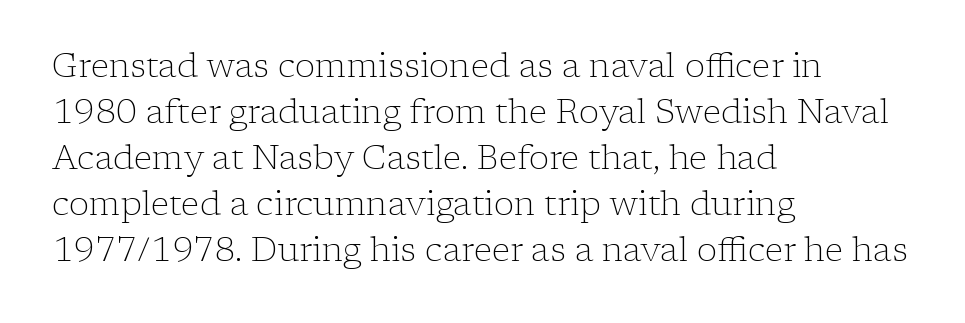
These lines are rendered in a variable-pitch font. Honestly, the row spacing looks completely unremarkable. Is the block centered? No — it sits flush against the left margin. Unmarked baselines from the first word to the last. Stroke mass is kept to a normal reading level or below.
